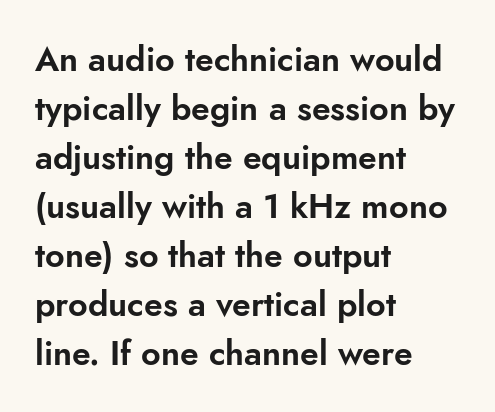
The image shows 34 px sans-serif type, upright; set left-aligned, normal line spacing (1.44x), normal letter spacing, not underlined; low stroke contrast and a small x-height.
